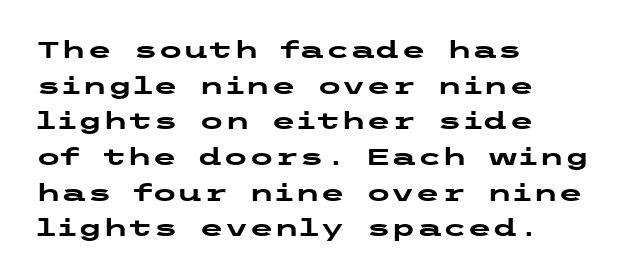
The image shows 23 px bold type, upright; set left-aligned, normal line spacing (1.55x), normal letter spacing, not underlined.
